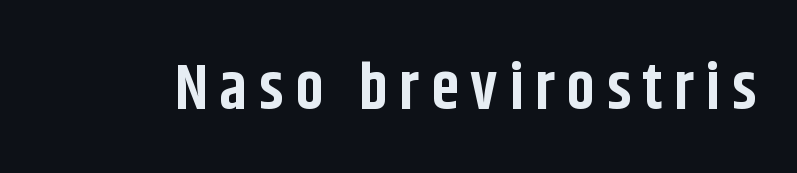
Each letter keeps its own natural width here, so spacing adapts to shape. Ordinary non-slanted type is in use. The designer went with a sans here, leaving each stem footless. Only glyphs here, with clear space below each row. Chunky letters — that's bold for sure.
